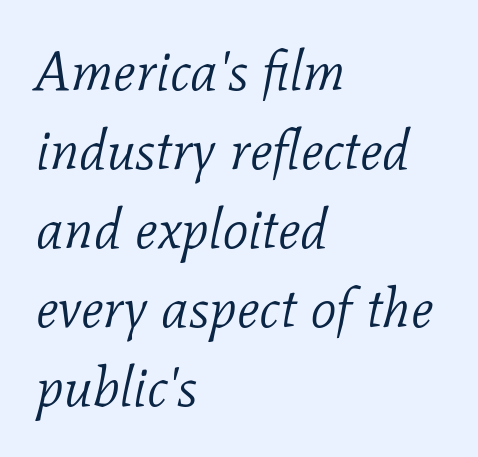
Q: Is the text bold? A: No.
Q: Is the text italic (slanted)? A: Yes, it leans right by about 11 degrees.
Q: Is the typeface a serif or a sans-serif typeface? A: Serif.
Q: Is the text underlined? A: No.
Q: How is the paragraph aligned? A: Left-aligned.
Q: Is the spacing between letters normal or unusually wide? A: Normal.
Q: Is the spacing between lines tight, normal or loose? A: Normal.
Q: Width (condensed, normal, or wide)? A: Normal.
Q: Stroke contrast? A: Low.
Q: x-height? A: Medium.
Q: Monospaced? A: No.
